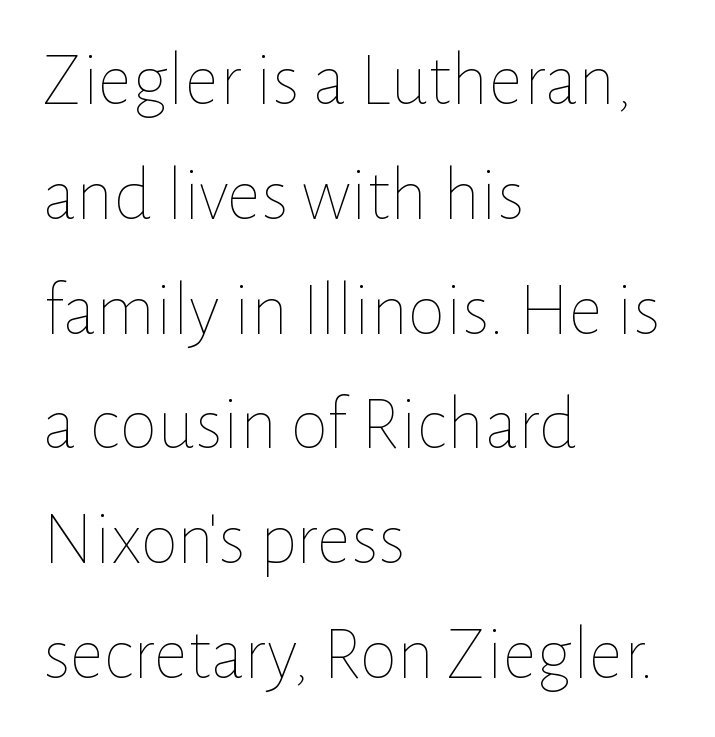
{"italic": "no", "bold": "no", "weight": "thin", "width": "normal", "stroke_contrast": "low", "x_height": "medium", "monospaced": "no", "underline": "no", "align": "left", "line_spacing": "normal", "line_spacing_ratio": 1.51, "letter_spacing": "normal", "letter_spacing_em": 0.0, "glyph_px": 76}
